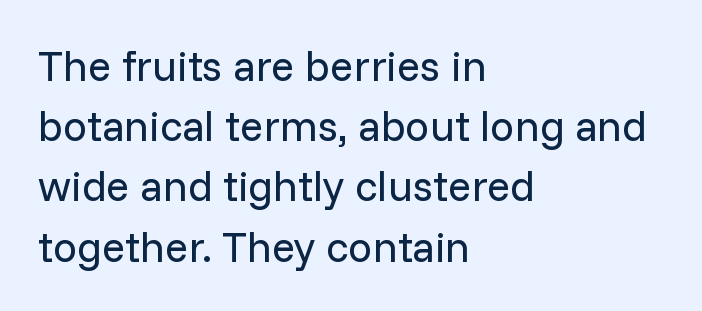
The image shows 43 px regular-weight sans-serif type, upright; set left-aligned, normal line spacing (1.4x), normal letter spacing, not underlined; low stroke contrast and a medium x-height.
